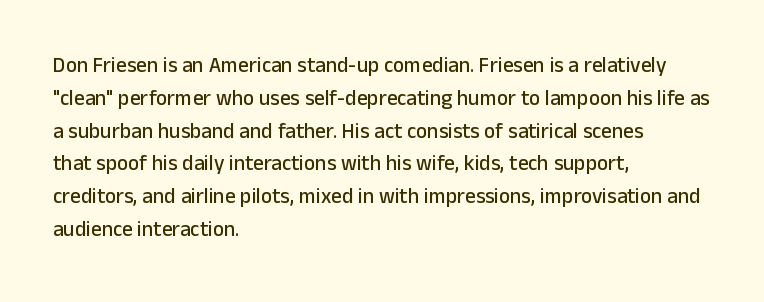
Whoever set this chose a conventional vertical rhythm. Quick note: not italic, upright. Only glyphs here, with clear space below each row. The horizontal fit of the characters is conventional and even. Notice how the passage keeps a crisp vertical edge on the left only.
